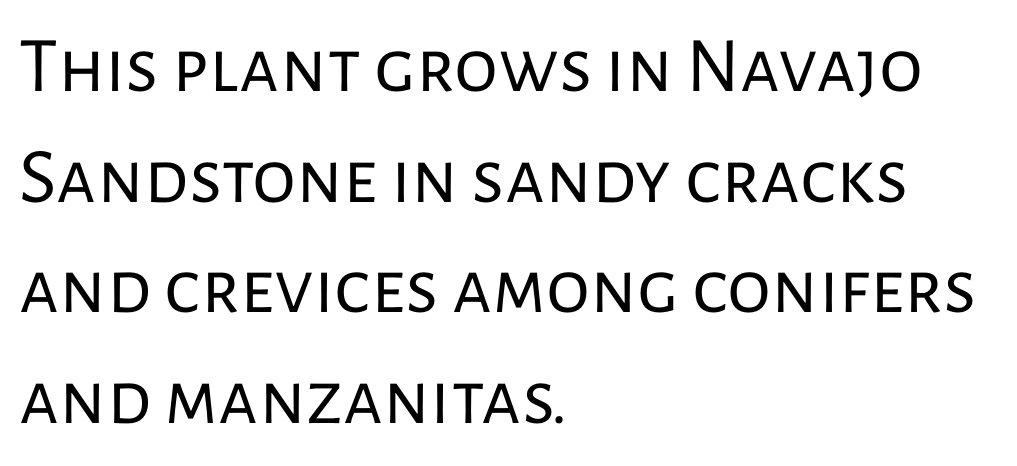
{"serif": "no", "italic": "no", "bold": "no", "weight": "regular", "width": "normal", "stroke_contrast": "low", "x_height": "medium", "monospaced": "no", "underline": "no", "align": "left", "line_spacing": "normal", "line_spacing_ratio": 1.4, "letter_spacing": "normal", "letter_spacing_em": 0.0, "glyph_px": 79}
